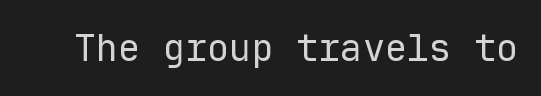
Think standard paragraph weight, or any step lighter than that. The specimen reads as upright at a glance. Monospaced: the letters line up in strict vertical columns. In terms of letterspacing, this is plain default setting. This rendering employs a face without finishing strokes, i.e., a sans-serif. Quick note: underline off.
